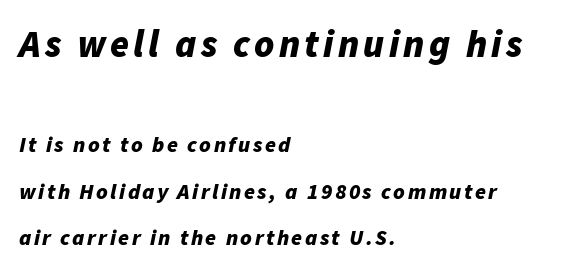
{"italic": "yes", "lean": "right", "slant_degrees": 11, "bold": "yes", "weight": "bold", "width": "normal", "stroke_contrast": "low", "x_height": "medium", "monospaced": "no", "underline": "no", "align": "left", "line_spacing": "loose", "line_spacing_ratio": 2.12, "larger_block": "first", "size_ratio": 1.73, "glyph_px": 38}
